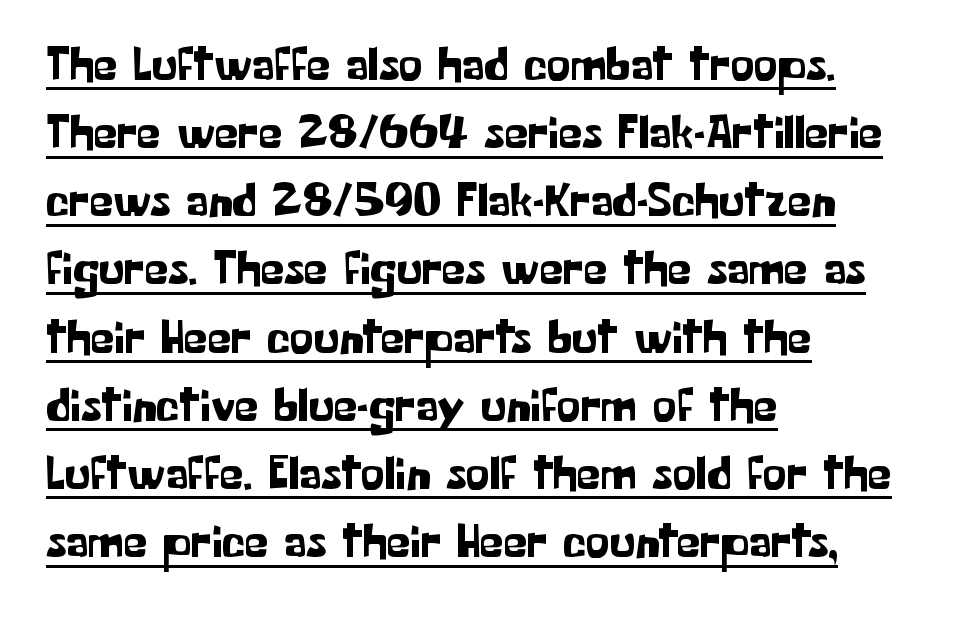
{"serif": "no", "italic": "no", "width": "normal", "stroke_contrast": "low", "x_height": "medium", "monospaced": "no", "underline": "yes", "align": "left", "line_spacing": "normal", "line_spacing_ratio": 1.42, "letter_spacing": "normal", "letter_spacing_em": 0.0, "glyph_px": 48}
